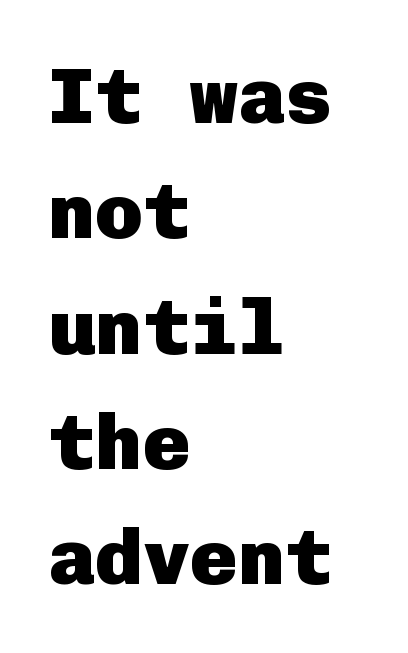
No extra tracking has been applied to these lines. These lines sit exactly where default settings would place them. The typesetting leans heavy: a genuine bold. Nope, no serifs anywhere on these letters. The area under the type is left untouched. Caption: multi-line text, flush left, ragged right.
